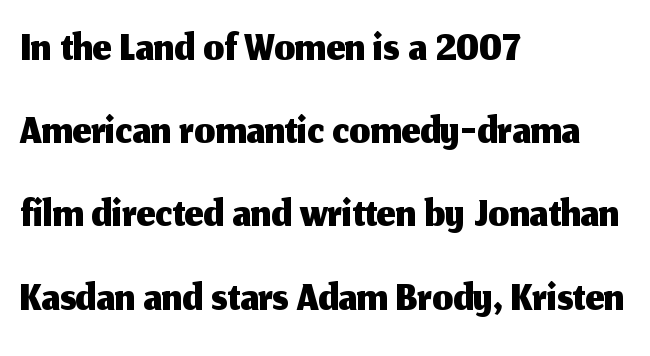
The image shows 65 px sans-serif type, upright; set left-aligned, normal line spacing (1.28x), normal letter spacing, not underlined; medium stroke contrast and a medium x-height.
